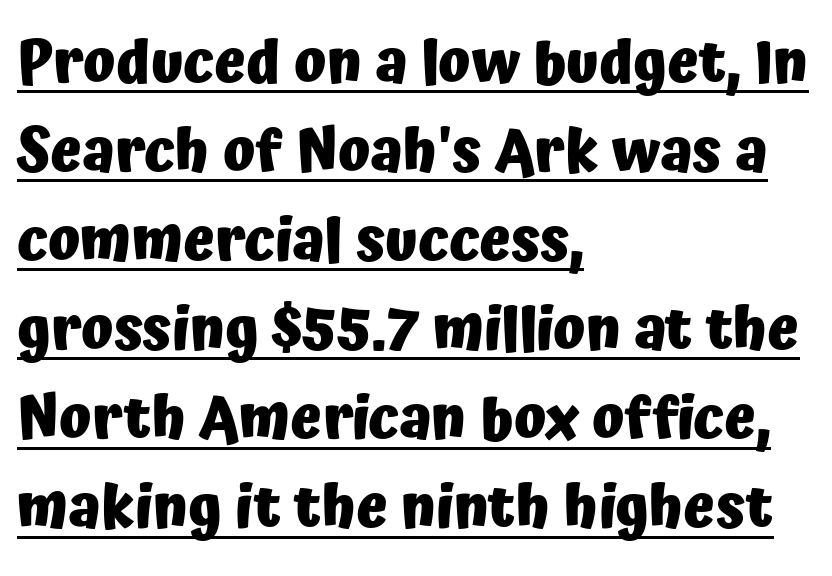
Q: Is the text bold? A: Yes.
Q: Is the text italic (slanted)? A: No, it is upright.
Q: Is the typeface a serif or a sans-serif typeface? A: Sans-serif.
Q: Is the text underlined? A: Yes.
Q: How is the paragraph aligned? A: Left-aligned.
Q: Is the spacing between letters normal or unusually wide? A: Normal.
Q: Is the spacing between lines tight, normal or loose? A: Normal.
Q: Width (condensed, normal, or wide)? A: Normal.
Q: Stroke contrast? A: Low.
Q: x-height? A: Medium.
Q: Monospaced? A: No.
